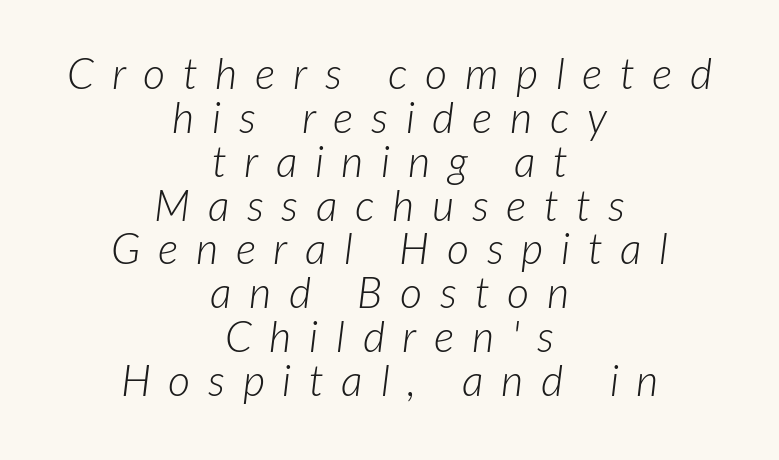
The image shows 43 px light type, italic (leaning right); set centered, tight line spacing (1.02x), unusually wide letter spacing (+0.41 em), not underlined; low stroke contrast and a medium x-height.
